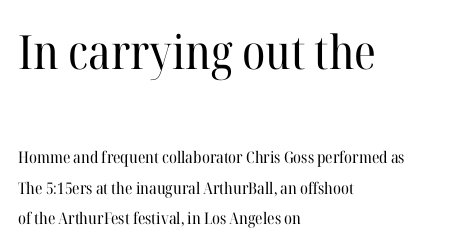
{"serif": "yes", "italic": "no", "bold": "no", "weight": "regular", "width": "normal", "stroke_contrast": "high", "x_height": "medium", "monospaced": "no", "underline": "no", "align": "left", "line_spacing": "loose", "line_spacing_ratio": 1.91, "letter_spacing": "normal", "letter_spacing_em": 0.0, "larger_block": "first", "size_ratio": 2.94, "glyph_px": 47}
